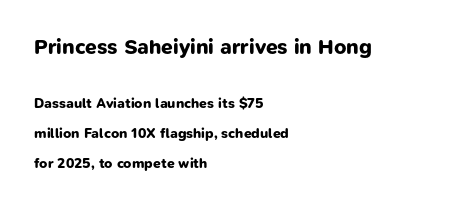
This is heavy type, rendered in bold. The area under the type is left untouched. The block of text is sparse from top to bottom, with ample space between rows. Large over small — that's the arrangement of the two blocks here. Casual observation: everything's shoved over to the left. Is the letter spacing exaggerated? No — it looks like the ordinary default.
